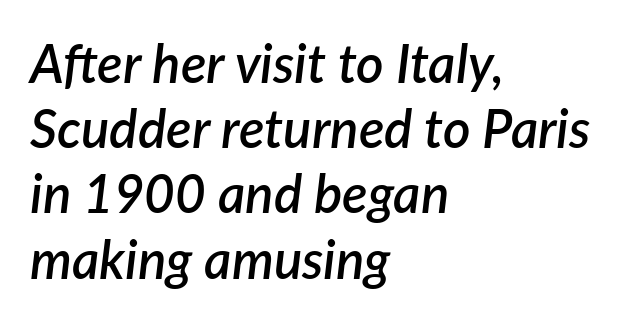
Q: Is the text bold? A: Semi-bold.
Q: Is the text italic (slanted)? A: Yes, it leans right by about 7 degrees.
Q: Is the text underlined? A: No.
Q: How is the paragraph aligned? A: Left-aligned.
Q: Is the spacing between letters normal or unusually wide? A: Normal.
Q: Width (condensed, normal, or wide)? A: Normal.
Q: Stroke contrast? A: Low.
Q: x-height? A: Medium.
Q: Monospaced? A: No.
